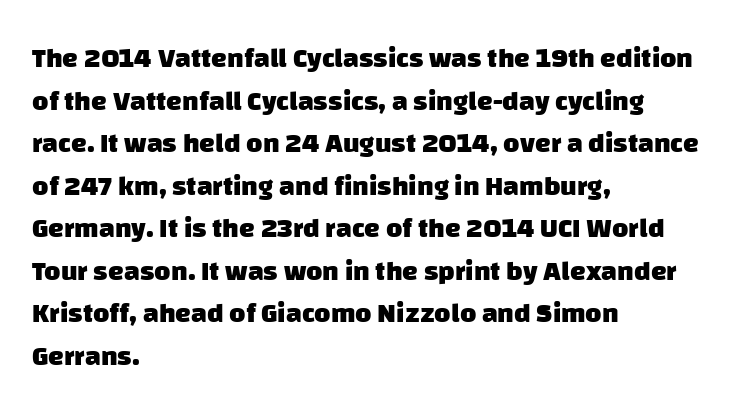
{"serif": "no", "bold": "yes", "weight": "heavy", "width": "normal", "stroke_contrast": "low", "x_height": "large", "monospaced": "no", "underline": "no", "align": "left", "line_spacing": "normal", "line_spacing_ratio": 1.52, "letter_spacing": "normal", "letter_spacing_em": 0.0, "glyph_px": 28}
